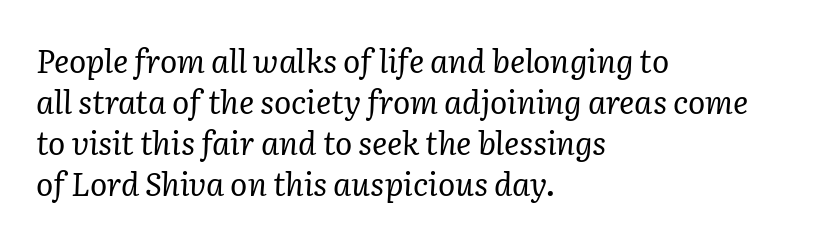
Q: Is the text bold? A: No.
Q: Is the text italic (slanted)? A: Yes, it leans right by about 2 degrees.
Q: Is the typeface a serif or a sans-serif typeface? A: Serif.
Q: Is the text underlined? A: No.
Q: How is the paragraph aligned? A: Left-aligned.
Q: Is the spacing between letters normal or unusually wide? A: Normal.
Q: Is the spacing between lines tight, normal or loose? A: Normal.
Q: Width (condensed, normal, or wide)? A: Normal.
Q: Stroke contrast? A: Low.
Q: x-height? A: Medium.
Q: Monospaced? A: No.
